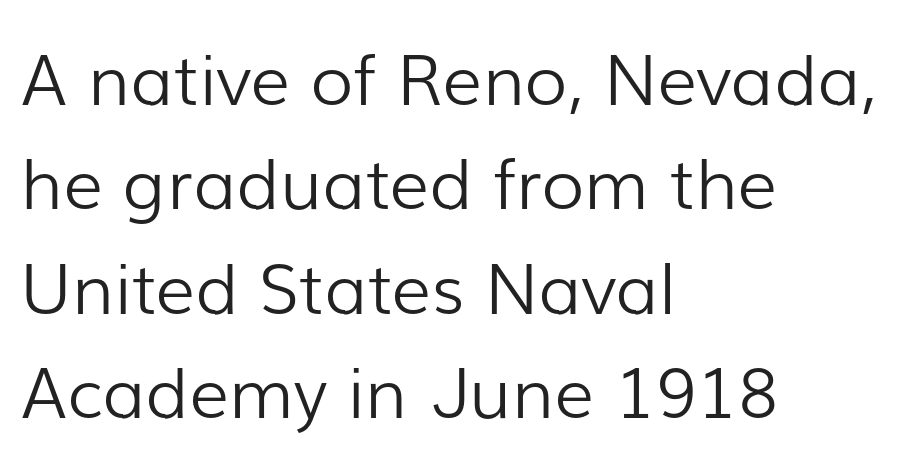
The image shows 70 px light sans-serif type, upright; set left-aligned, normal line spacing (1.49x), normal letter spacing, not underlined; low stroke contrast and a medium x-height.
